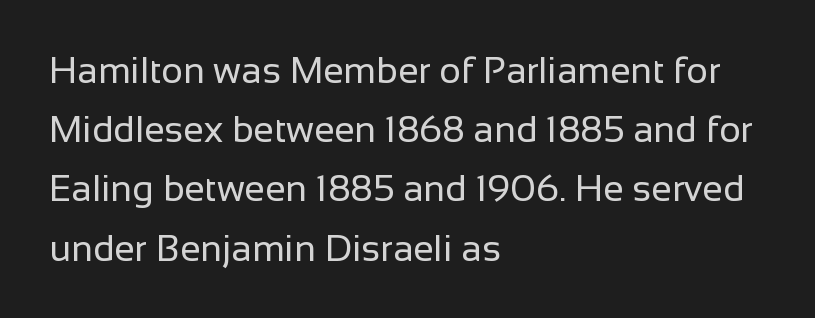
{"serif": "no", "italic": "no", "bold": "no", "weight": "regular", "width": "normal", "stroke_contrast": "low", "x_height": "medium", "monospaced": "no", "underline": "no", "align": "left", "line_spacing": "normal", "line_spacing_ratio": 1.6, "letter_spacing": "normal", "letter_spacing_em": 0.0, "glyph_px": 37}
